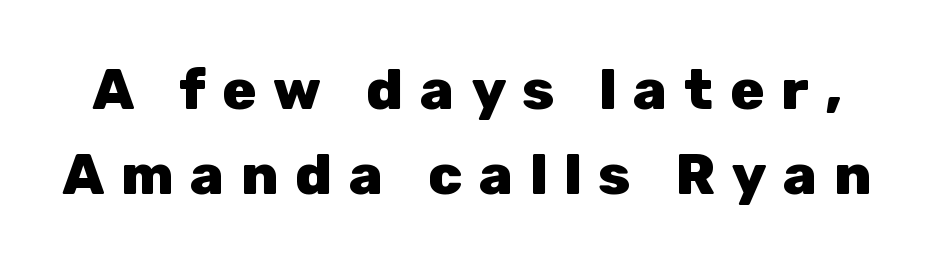
Q: Is the text bold? A: Yes.
Q: Is the text italic (slanted)? A: No, it is upright.
Q: Is the typeface a serif or a sans-serif typeface? A: Sans-serif.
Q: Is the text underlined? A: No.
Q: Is the spacing between letters normal or unusually wide? A: Unusually wide.
Q: Is the spacing between lines tight, normal or loose? A: Normal.
Q: Width (condensed, normal, or wide)? A: Normal.
Q: Stroke contrast? A: Low.
Q: x-height? A: Medium.
Q: Monospaced? A: No.
